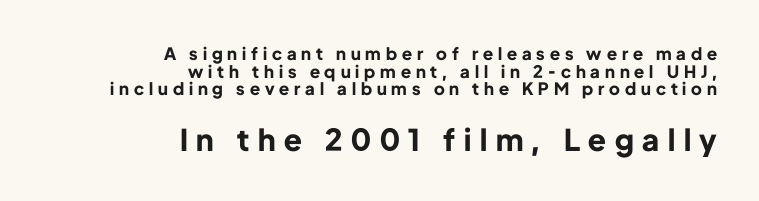
{"serif": "no", "italic": "no", "bold": "yes", "weight": "bold", "width": "normal", "stroke_contrast": "low", "x_height": "medium", "monospaced": "no", "underline": "no", "align": "right", "line_spacing": "tight", "line_spacing_ratio": 1.04, "letter_spacing": "wide", "letter_spacing_em": 0.29, "larger_block": "second", "size_ratio": 1.76, "glyph_px": 30}
